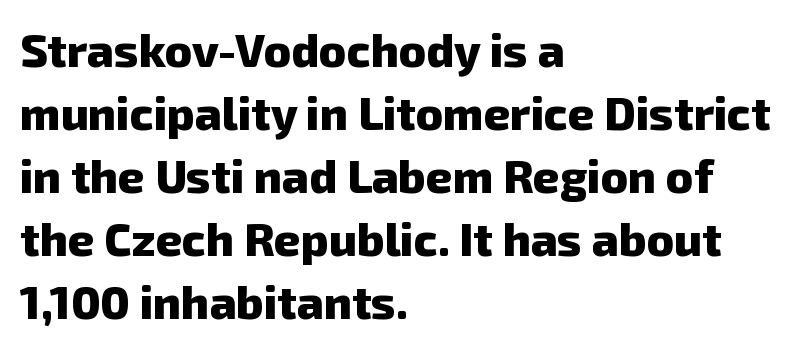
The image shows 46 px heavy sans-serif type; set left-aligned, normal line spacing (1.37x), normal letter spacing, not underlined; low stroke contrast and a medium x-height.
